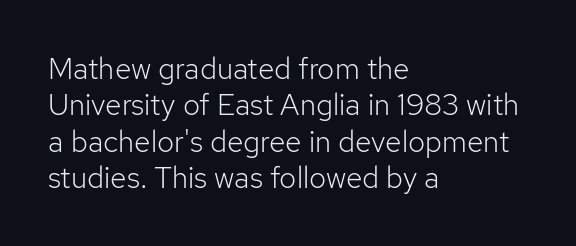
Q: Is the text bold? A: No.
Q: Is the text italic (slanted)? A: No, it is upright.
Q: Is the typeface a serif or a sans-serif typeface? A: Sans-serif.
Q: Is the text underlined? A: No.
Q: How is the paragraph aligned? A: Left-aligned.
Q: Is the spacing between letters normal or unusually wide? A: Normal.
Q: Width (condensed, normal, or wide)? A: Normal.
Q: Stroke contrast? A: Low.
Q: x-height? A: Medium.
Q: Monospaced? A: No.
